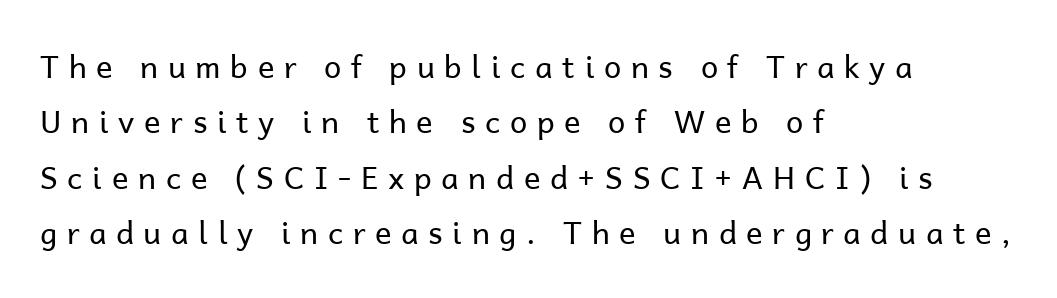
Typographically, this falls in the sans-serif category. Is the letter spacing exaggerated? Yes — the characters are pushed far apart. In CSS terms this would be text-align: left. The foot of each line stays bare and open. Heft: none added — not bold. Do the characters align in a grid? No, the font is proportional.
